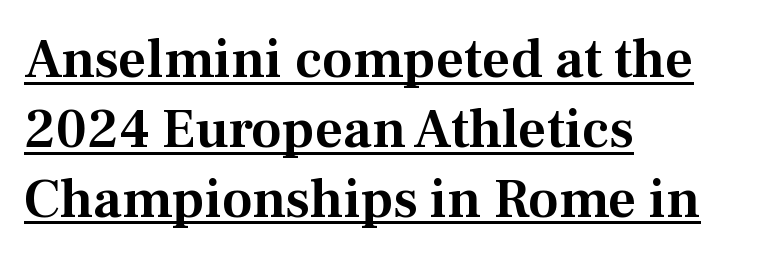
{"serif": "yes", "italic": "no", "width": "normal", "stroke_contrast": "medium", "x_height": "medium", "monospaced": "no", "underline": "yes", "align": "left", "line_spacing": "normal", "line_spacing_ratio": 1.27, "letter_spacing": "normal", "letter_spacing_em": 0.0, "glyph_px": 55}
